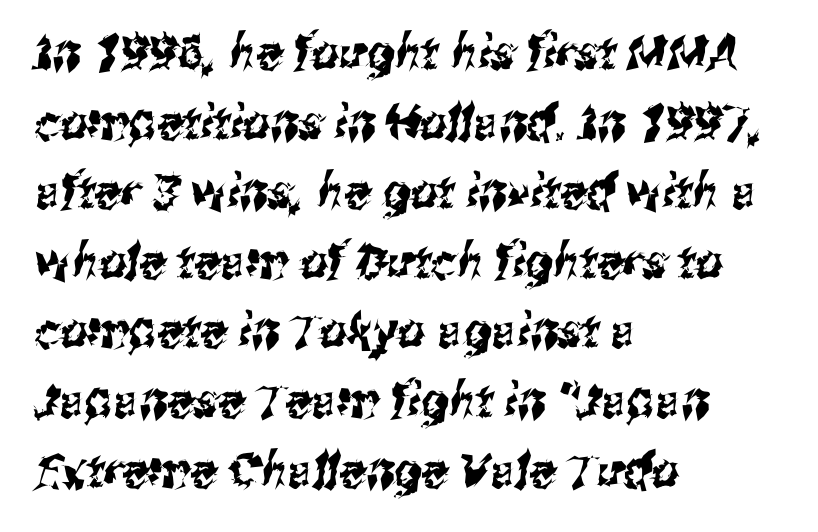
Letters rest on an invisible, unmarked baseline. If you measured baseline to baseline, you'd find a middling distance. Looks like regular typesetting: each glyph gets only the width it needs. Check where the strokes stop: nothing finishes them off — pure sans. Spacing between characters is what you'd get straight out of the box.
